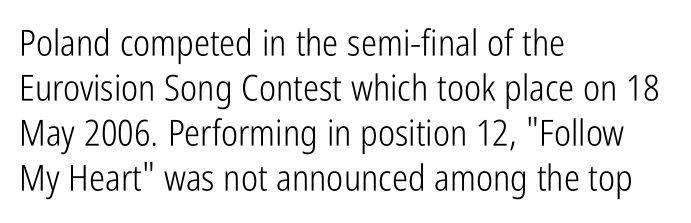
The image shows 36 px light, condensed sans-serif type, upright; set left-aligned, normal line spacing (1.25x), normal letter spacing, not underlined; low stroke contrast and a medium x-height.
